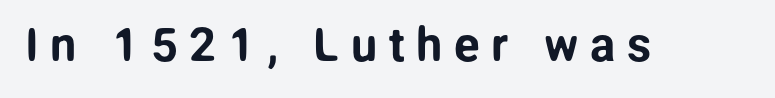
A typesetter would call this heavily tracked-out type. Grotesque or geometric, the face here clearly has no serifs. The gap between lines stays unmarked. Ordinary non-slanted type is in use.
